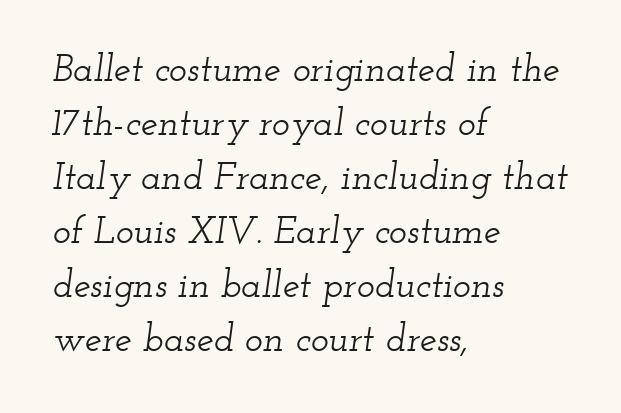
The image shows 38 px wide serif type, italic (leaning right); set left-aligned, normal line spacing (1.42x), normal letter spacing, not underlined; low stroke contrast and a small x-height.
